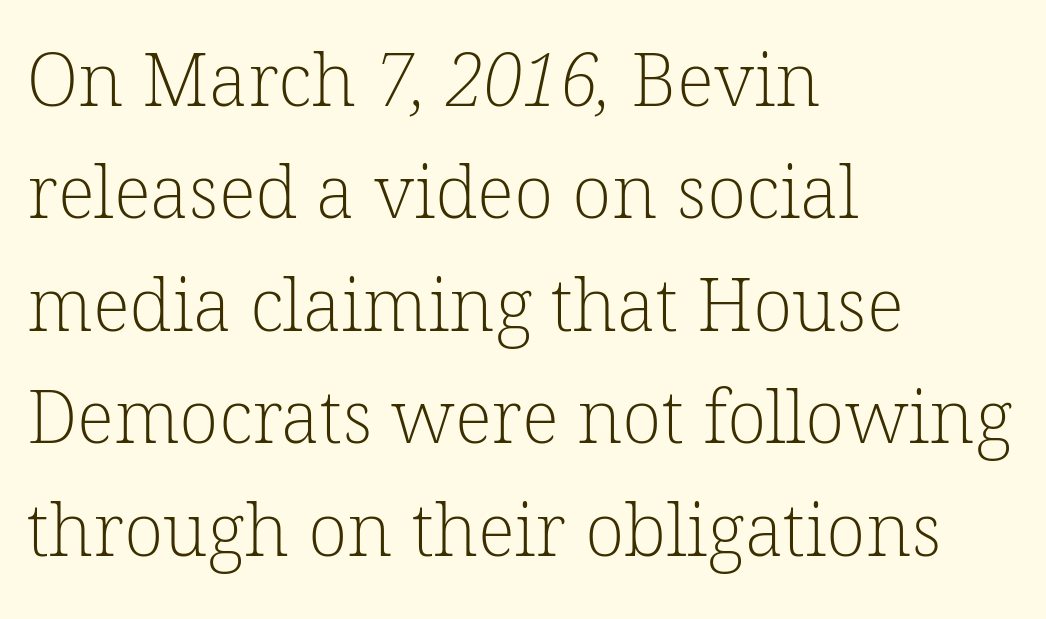
The image shows 73 px light serif type; set left-aligned, normal line spacing (1.54x), normal letter spacing, not underlined; low stroke contrast and a medium x-height.
